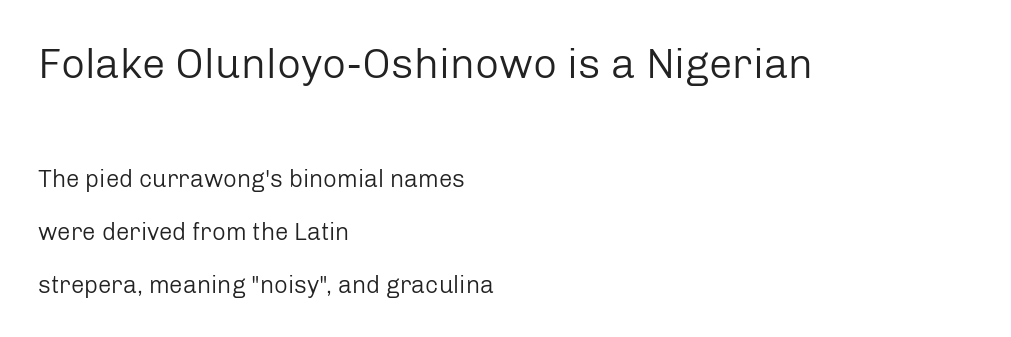
The weight would be labelled regular, book, light, or lighter still. Looks like regular typesetting: each glyph gets only the width it needs. This sample uses a sans-serif face. If you measured baseline to baseline, you'd find a long distance. If you drew a line through each stem, it would be perfectly vertical. This sample is left-justified, so line endings fall wherever the words run out.
